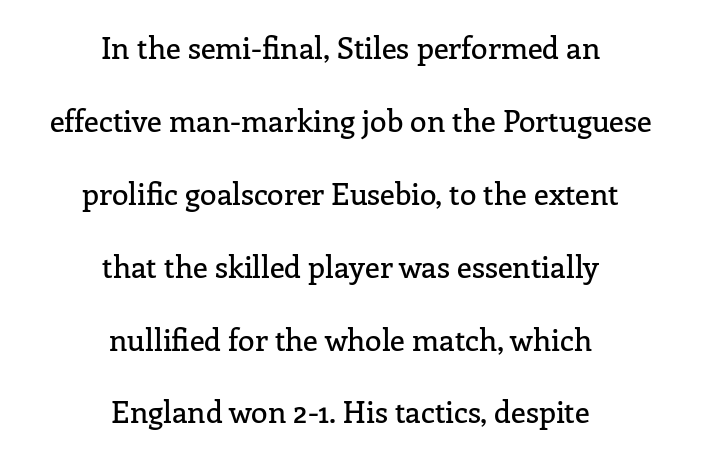
Compared with typical body copy, the letter spacing here is the same. The area under the type is left untouched. The lines in this sample share a center point and differ in where they start and stop. Is this a fixed-width face? No — the glyphs have proportional, varying widths. Letterform terminals end in serifs throughout the passage.
